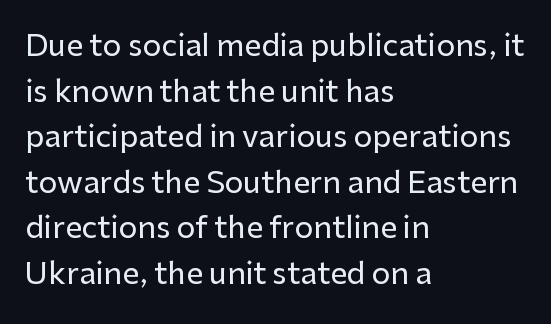
The image shows 30 px sans-serif type, upright; set left-aligned, normal line spacing (1.52x), normal letter spacing, not underlined; low stroke contrast and a medium x-height.
